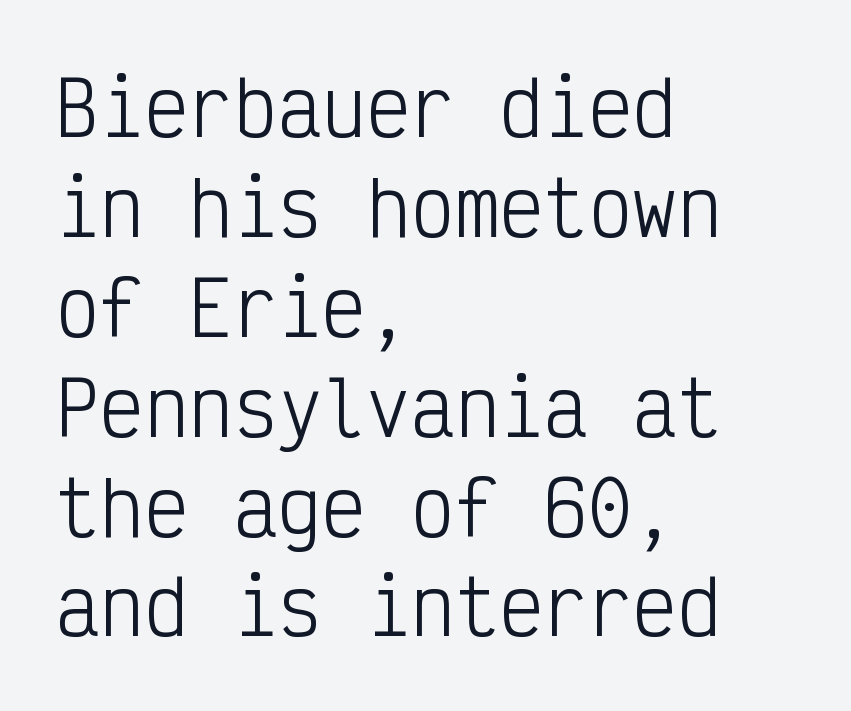
Q: Is the text bold? A: No.
Q: Is the text italic (slanted)? A: No, it is upright.
Q: Is the typeface a serif or a sans-serif typeface? A: Sans-serif.
Q: Is the text underlined? A: No.
Q: How is the paragraph aligned? A: Left-aligned.
Q: Is the spacing between letters normal or unusually wide? A: Normal.
Q: Is the spacing between lines tight, normal or loose? A: Normal.
Q: Width (condensed, normal, or wide)? A: Condensed.
Q: Stroke contrast? A: Low.
Q: x-height? A: Medium.
Q: Monospaced? A: Yes.
